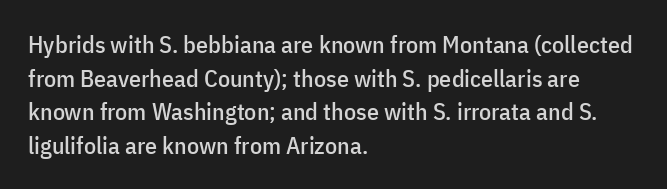
Q: Is the text italic (slanted)? A: No, it is upright.
Q: Is the text underlined? A: No.
Q: How is the paragraph aligned? A: Left-aligned.
Q: Is the spacing between letters normal or unusually wide? A: Normal.
Q: Is the spacing between lines tight, normal or loose? A: Normal.
